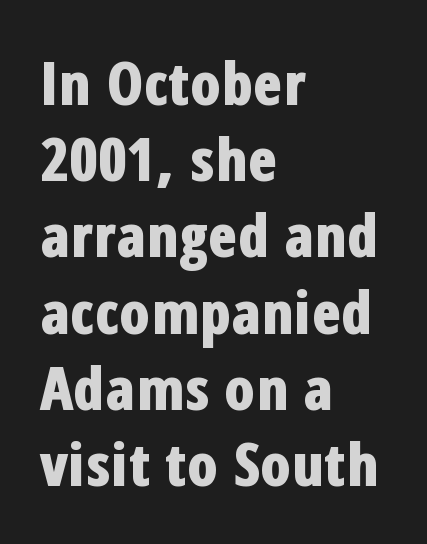
{"serif": "no", "italic": "no", "bold": "yes", "weight": "bold", "width": "condensed", "stroke_contrast": "low", "x_height": "medium", "monospaced": "no", "underline": "no", "align": "left", "line_spacing": "normal", "line_spacing_ratio": 1.27, "letter_spacing": "normal", "letter_spacing_em": 0.0, "glyph_px": 60}
